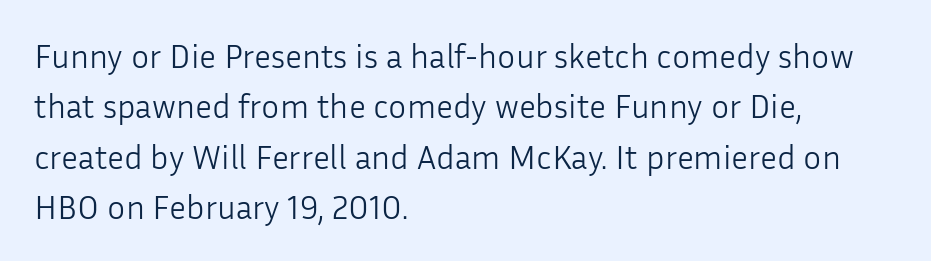
{"serif": "no", "italic": "no", "bold": "no", "weight": "light", "width": "normal", "stroke_contrast": "low", "x_height": "medium", "monospaced": "no", "underline": "no", "align": "left", "line_spacing": "normal", "line_spacing_ratio": 1.48, "letter_spacing": "normal", "letter_spacing_em": 0.0, "glyph_px": 34}
